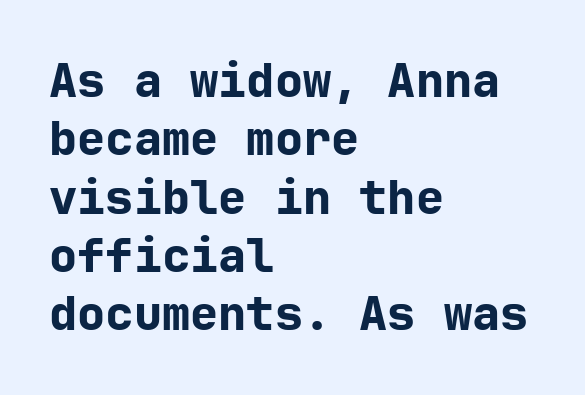
Q: Is the text bold? A: Yes.
Q: Is the text italic (slanted)? A: No, it is upright.
Q: Is the typeface a serif or a sans-serif typeface? A: Sans-serif.
Q: Is the text underlined? A: No.
Q: How is the paragraph aligned? A: Left-aligned.
Q: Is the spacing between letters normal or unusually wide? A: Normal.
Q: Width (condensed, normal, or wide)? A: Normal.
Q: Stroke contrast? A: Low.
Q: x-height? A: Medium.
